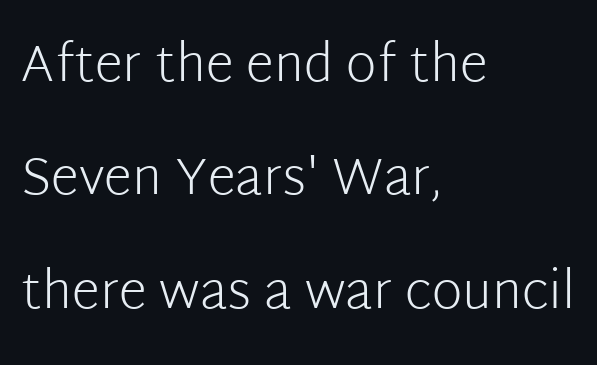
Is the block centered? No — it sits flush against the left margin. The specimen omits any rule beneath the text block's lines. Reading down the column, the eye jumps a long way to each next line. Here the designer chose a conventional face with non-uniform glyph widths.
